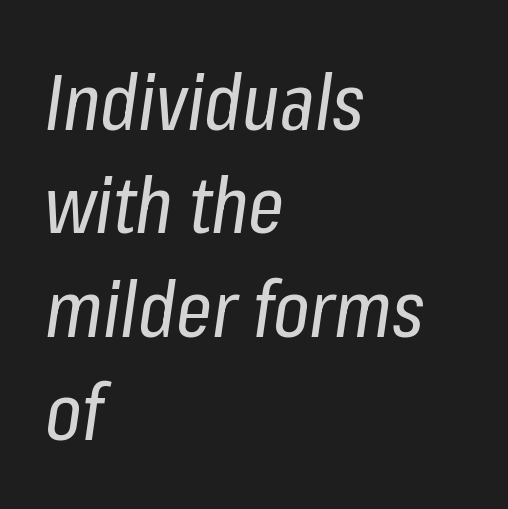
The image shows 79 px regular-weight, condensed type, italic (leaning right); set left-aligned, normal line spacing (1.31x), normal letter spacing, not underlined; low stroke contrast and a medium x-height.
